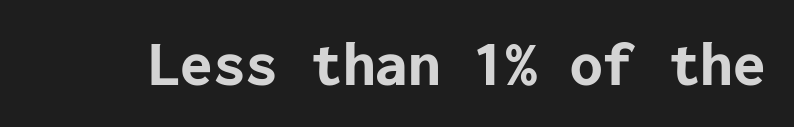
{"serif": "no", "italic": "no", "bold": "yes", "weight": "bold", "width": "normal", "stroke_contrast": "low", "x_height": "medium", "underline": "no", "letter_spacing": "normal", "letter_spacing_em": 0.0, "glyph_px": 65}
